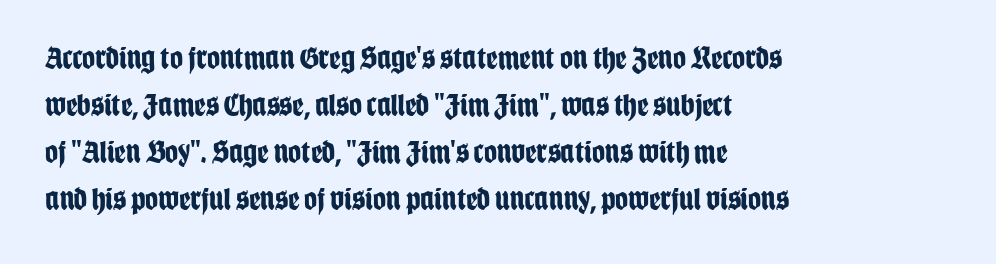
The image shows 32 px bold, condensed sans-serif type, upright; set left-aligned, normal line spacing (1.47x), normal letter spacing, not underlined; low stroke contrast and a large x-height.
